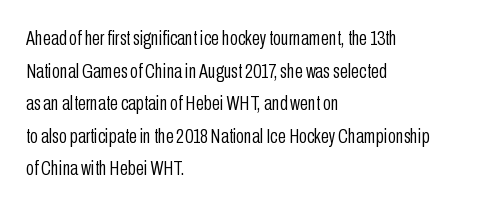
The image shows 21 px text type, upright; set left-aligned, normal line spacing (1.55x), normal letter spacing, not underlined.
